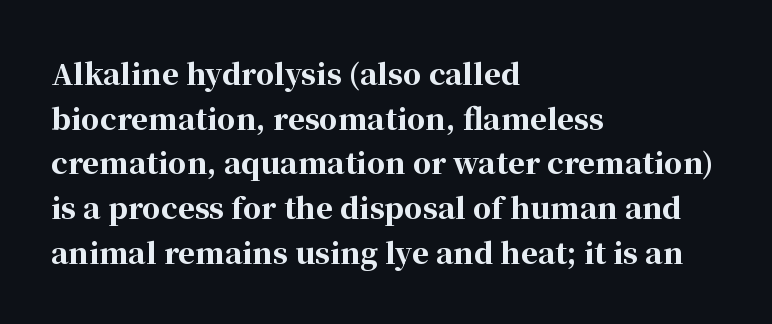
The image shows 29 px bold serif type, upright; set left-aligned, normal line spacing (1.54x), normal letter spacing, not underlined; high stroke contrast and a medium x-height.
